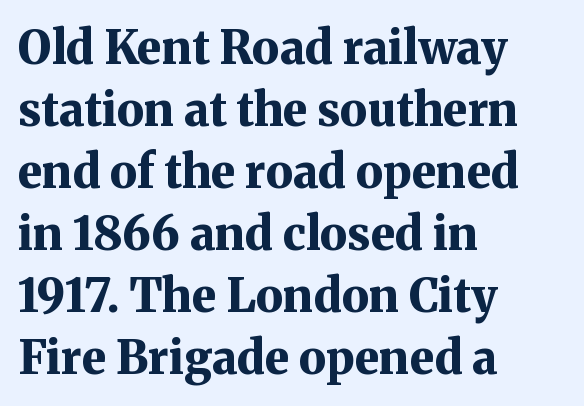
Q: Is the text bold? A: Yes.
Q: Is the text italic (slanted)? A: No, it is upright.
Q: Is the typeface a serif or a sans-serif typeface? A: Serif.
Q: Is the text underlined? A: No.
Q: How is the paragraph aligned? A: Left-aligned.
Q: Is the spacing between letters normal or unusually wide? A: Normal.
Q: Is the spacing between lines tight, normal or loose? A: Normal.
Q: Width (condensed, normal, or wide)? A: Normal.
Q: Stroke contrast? A: Medium.
Q: x-height? A: Medium.
Q: Monospaced? A: No.
